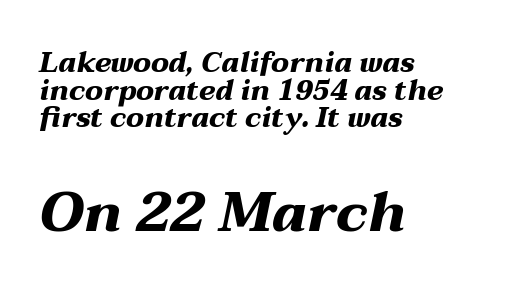
{"italic": "yes", "lean": "right", "slant_degrees": 12, "bold": "yes", "weight": "heavy", "width": "wide", "stroke_contrast": "medium", "x_height": "medium", "monospaced": "no", "underline": "no", "align": "left", "line_spacing": "tight", "line_spacing_ratio": 0.99, "letter_spacing": "normal", "letter_spacing_em": 0.0, "larger_block": "second", "size_ratio": 1.96, "glyph_px": 55}
